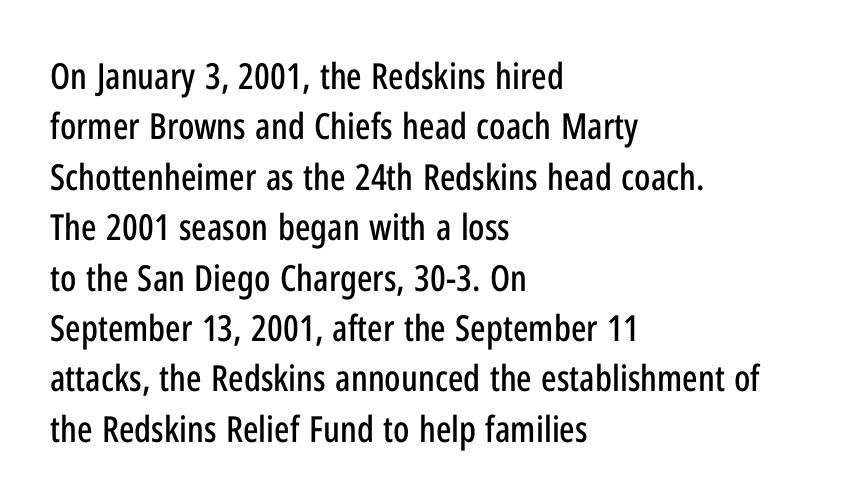
The image shows 36 px condensed sans-serif type, upright; set left-aligned, normal line spacing (1.4x), normal letter spacing, not underlined; low stroke contrast and a medium x-height.
